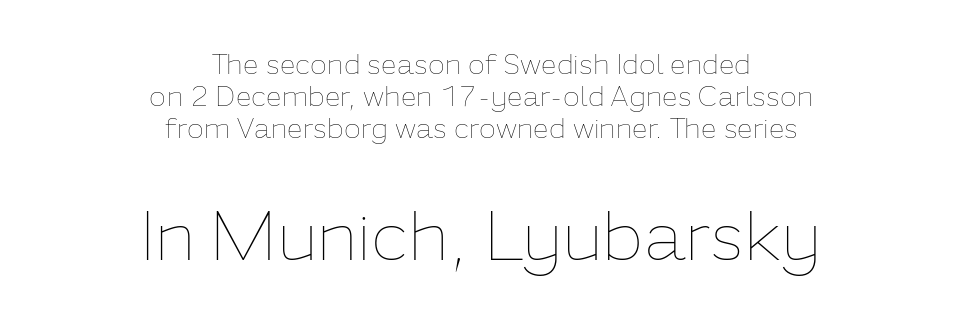
The image shows 69 px thin type, upright; set centered, tight line spacing (1.14x), normal letter spacing, not underlined; the second (bottom) block is 2.46x larger; low stroke contrast and a medium x-height.
